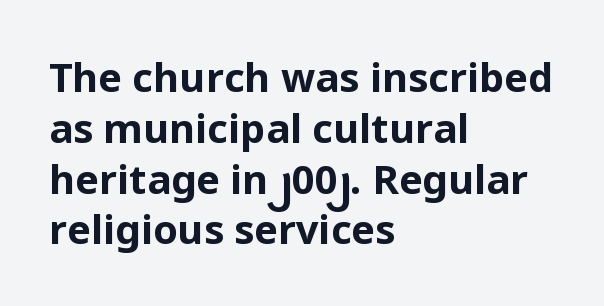
The image shows 40 px bold sans-serif type, upright; set left-aligned, normal line spacing (1.27x), normal letter spacing, not underlined; low stroke contrast and a medium x-height.
